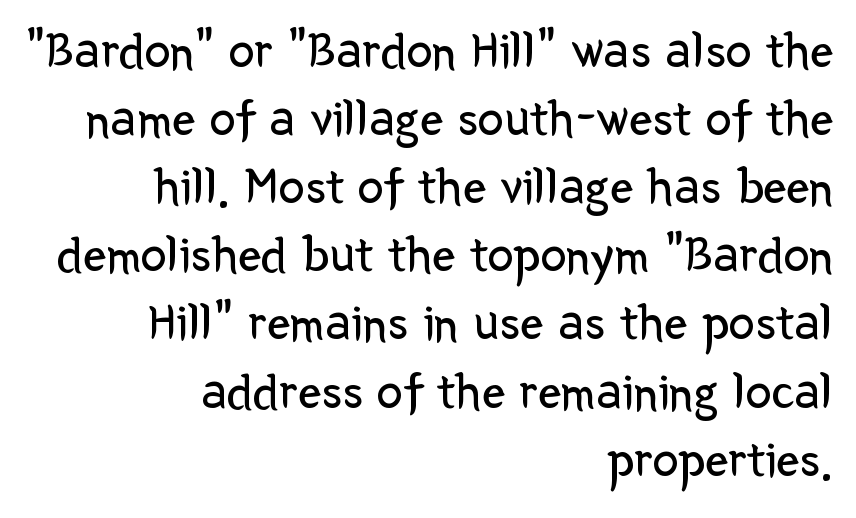
{"serif": "no", "italic": "no", "bold": "no", "weight": "regular", "width": "normal", "stroke_contrast": "low", "x_height": "medium", "monospaced": "no", "underline": "no", "align": "right", "line_spacing": "normal", "line_spacing_ratio": 1.31, "letter_spacing": "normal", "letter_spacing_em": 0.0, "glyph_px": 52}
